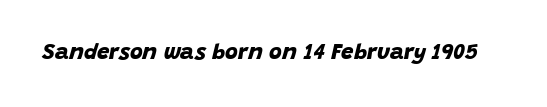
The image shows 22 px bold type; set normal letter spacing, not underlined.
